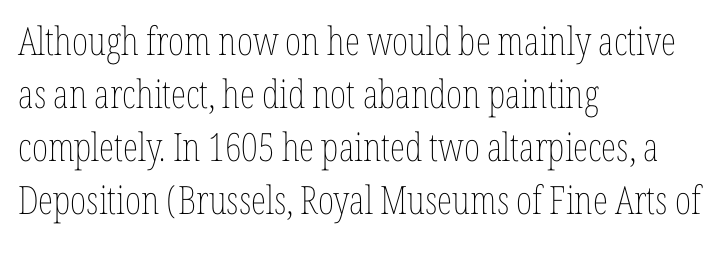
Q: Is the text bold? A: No.
Q: Is the text italic (slanted)? A: No, it is upright.
Q: Is the text underlined? A: No.
Q: How is the paragraph aligned? A: Left-aligned.
Q: Is the spacing between letters normal or unusually wide? A: Normal.
Q: Is the spacing between lines tight, normal or loose? A: Normal.
Q: Width (condensed, normal, or wide)? A: Condensed.
Q: Stroke contrast? A: Low.
Q: x-height? A: Medium.
Q: Monospaced? A: No.
